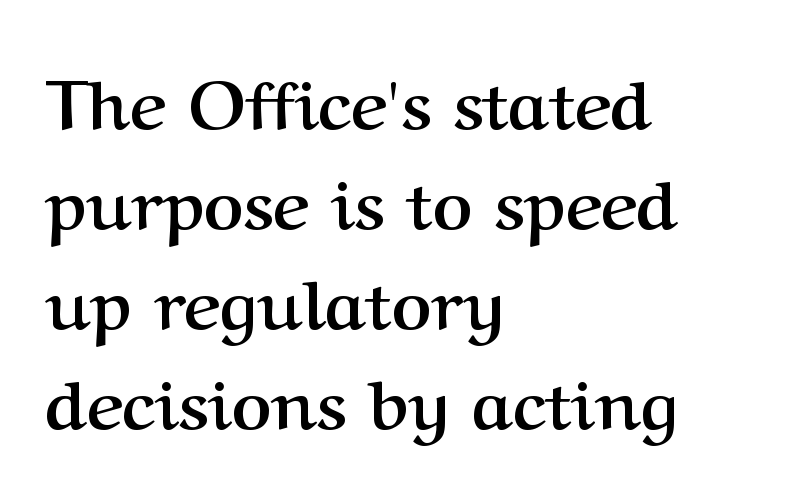
Leading matches the norm, producing a regular column. You can tell from the footed stems that serif type was used. The rendering uses natural spacing where letterforms have individual widths. This sample is left-justified, so line endings fall wherever the words run out.
